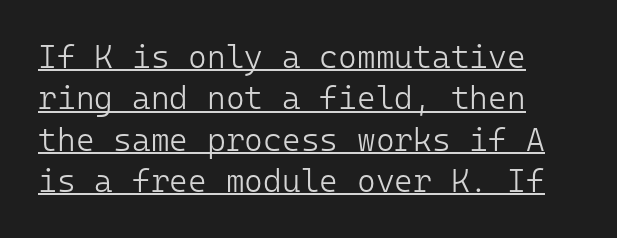
The image shows 32 px light sans-serif type, upright, monospaced; set normal line spacing (1.29x), normal letter spacing, underlined; low stroke contrast and a medium x-height.
